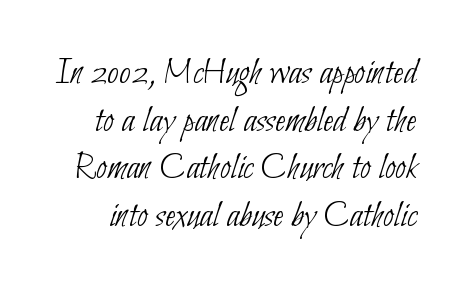
The image shows 39 px thin, condensed sans-serif type; set line spacing 1.22x, normal letter spacing, not underlined; low stroke contrast and a small x-height.
